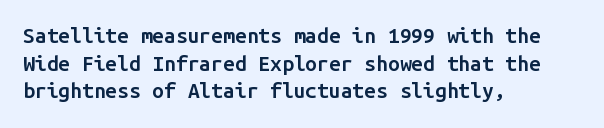
{"italic": "no", "bold": "semi", "underline": "no", "align": "left", "line_spacing": "normal", "line_spacing_ratio": 1.31, "letter_spacing": "normal", "letter_spacing_em": 0.0, "glyph_px": 21}
